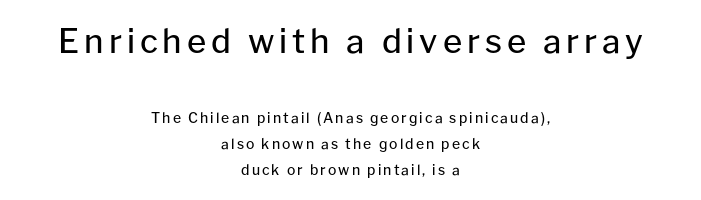
The initial chunk of copy outweighs the following chunk in type size. These lines stack symmetrically, like a column narrowing and widening about its center. Here the designer chose a conventional face with non-uniform glyph widths. The type family on display is of the sans-serif kind. The axis of the letterforms is exactly vertical.
